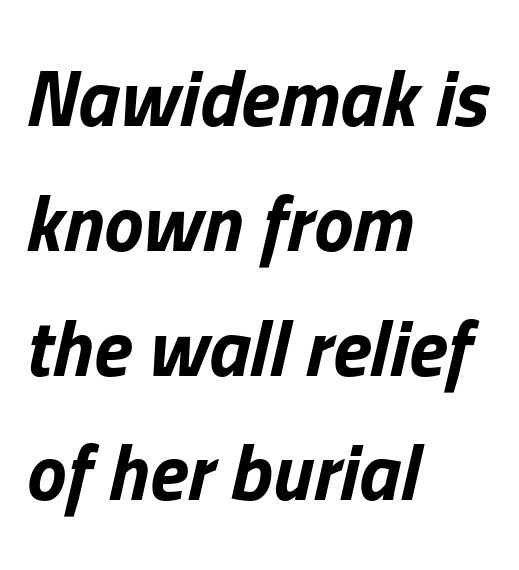
The image shows 79 px bold type, italic (leaning right); set left-aligned, normal line spacing (1.58x), normal letter spacing, not underlined; low stroke contrast and a medium x-height.
